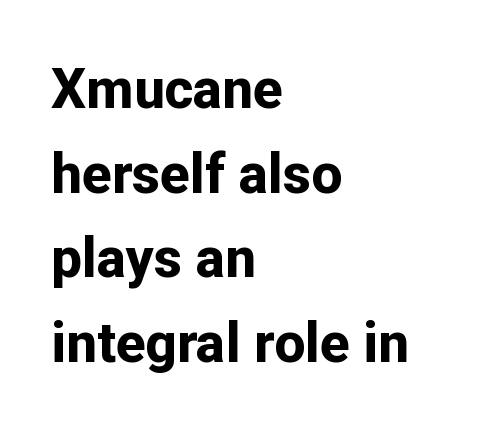
The image shows 55 px bold sans-serif type, upright; set left-aligned, normal line spacing (1.54x), normal letter spacing, not underlined; low stroke contrast and a medium x-height.
